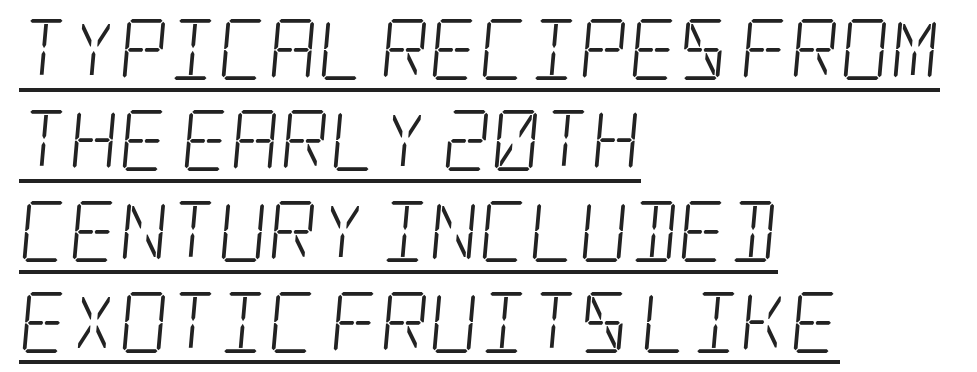
Q: Is the text bold? A: No.
Q: Is the typeface a serif or a sans-serif typeface? A: Serif.
Q: Is the text underlined? A: Yes.
Q: How is the paragraph aligned? A: Left-aligned.
Q: Is the spacing between letters normal or unusually wide? A: Normal.
Q: Is the spacing between lines tight, normal or loose? A: Normal.
Q: Width (condensed, normal, or wide)? A: Condensed.
Q: Stroke contrast? A: Low.
Q: x-height? A: Large.
